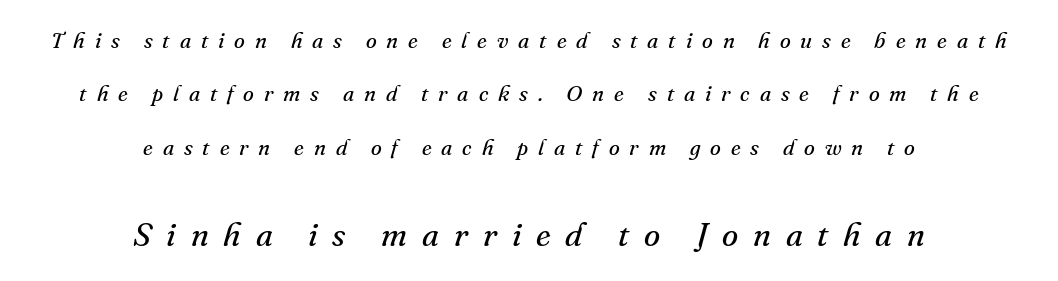
{"serif": "yes", "italic": "yes", "lean": "right", "slant_degrees": 16, "bold": "no", "weight": "regular", "width": "normal", "stroke_contrast": "medium", "x_height": "small", "monospaced": "no", "underline": "no", "align": "center", "line_spacing": "loose", "line_spacing_ratio": 2.43, "letter_spacing": "wide", "letter_spacing_em": 0.45, "larger_block": "second", "size_ratio": 1.5, "glyph_px": 33}
